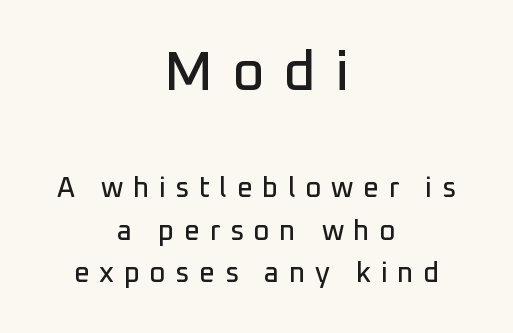
Q: Is the text italic (slanted)? A: No, it is upright.
Q: Is the typeface a serif or a sans-serif typeface? A: Sans-serif.
Q: Is the text underlined? A: No.
Q: How is the paragraph aligned? A: Centered.
Q: Is the spacing between letters normal or unusually wide? A: Unusually wide.
Q: Is the spacing between lines tight, normal or loose? A: Normal.
Q: Which block of text is set in a larger size, the first (top) or the second (bottom)? A: The first (top) one.
Q: Width (condensed, normal, or wide)? A: Normal.
Q: Stroke contrast? A: Low.
Q: x-height? A: Medium.
Q: Monospaced? A: No.
